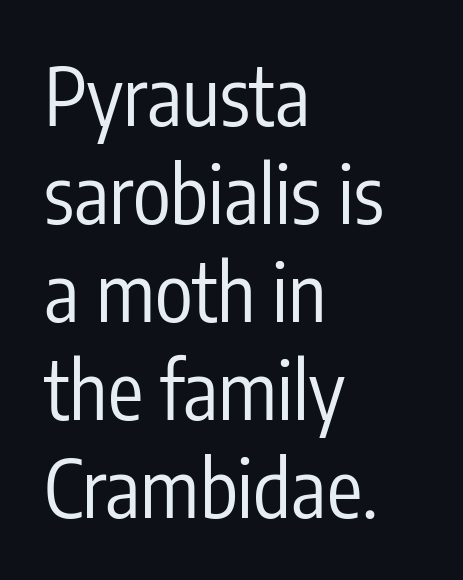
This sample is left-justified, so line endings fall wherever the words run out. Weight class: somewhere from thin through regular. Characters remain perfectly vertical along every line. Observe the absence of serifs on each vertical stroke in this sample. The rendering keeps characters at their native spacing.
